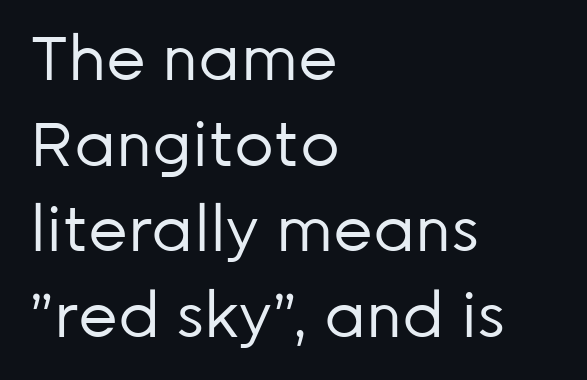
Is the letter spacing exaggerated? No — it looks like the ordinary default. Classification — sans serif. Proportional: the letters do not fall into vertical columns. The rows are spaced the way most documents space them. Is there any slant? The stems are plumb.
